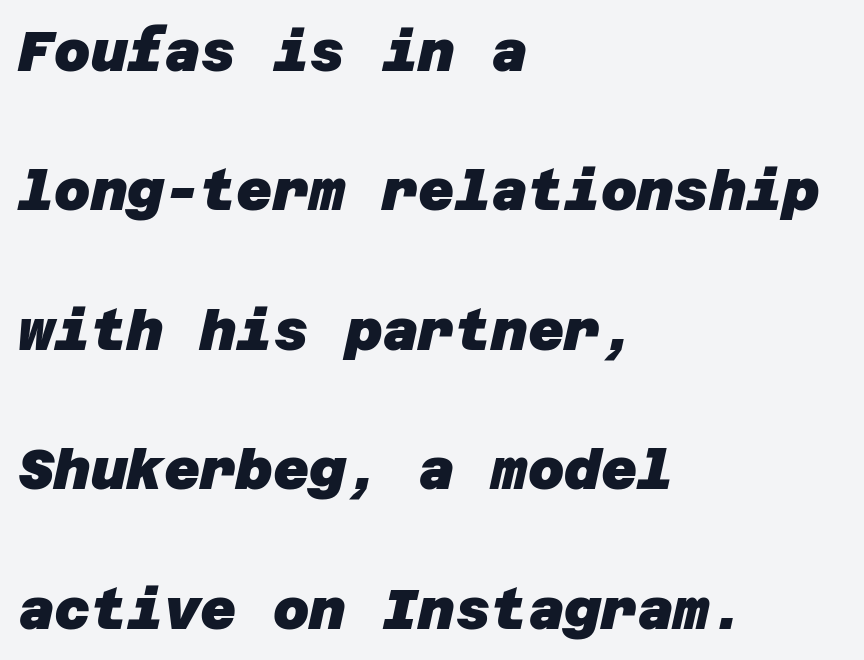
Underline: absent. The passage shown stacks its lines with a broad gap. The lines in this sample share a left origin and differ only in where they stop. Weight: bold. A typesetter would label this face a sans. What stands out about the letter spacing? Nothing — it is the standard amount.
